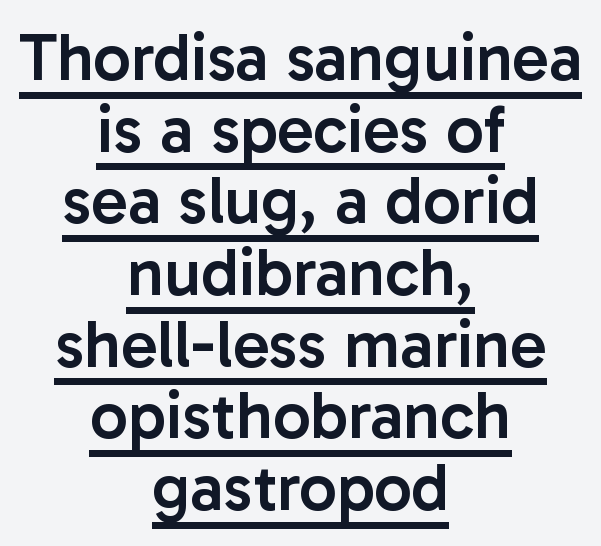
{"serif": "no", "italic": "no", "bold": "semi", "weight": "semibold", "width": "normal", "stroke_contrast": "low", "x_height": "medium", "monospaced": "no", "underline": "yes", "align": "center", "line_spacing": "tight", "line_spacing_ratio": 1.07, "letter_spacing": "normal", "letter_spacing_em": 0.0, "glyph_px": 67}
